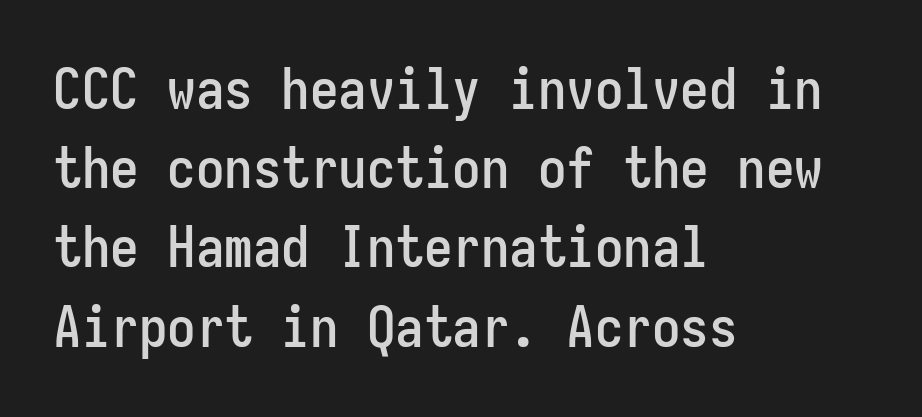
{"serif": "no", "italic": "no", "width": "condensed", "stroke_contrast": "low", "x_height": "medium", "monospaced": "yes", "underline": "no", "align": "left", "line_spacing": "normal", "line_spacing_ratio": 1.39, "letter_spacing": "normal", "letter_spacing_em": 0.0, "glyph_px": 57}
